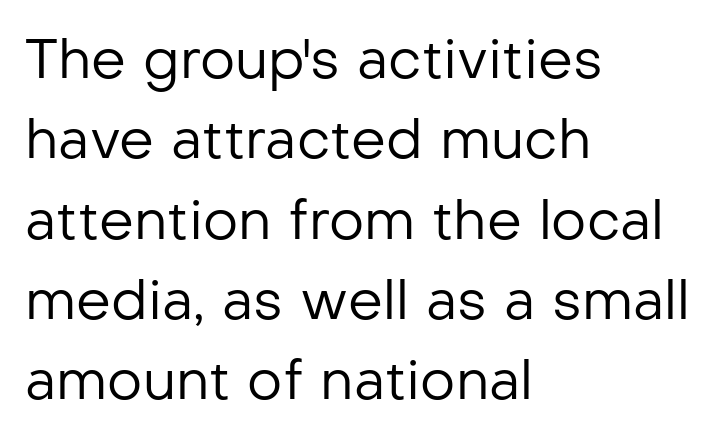
Honestly, the row spacing looks completely unremarkable. These lines are rendered in a variable-pitch font. The strokes are not fattened; the text isn't bold. Letterform terminals end flat and unadorned throughout the passage. Beneath every word, the page is bare.
